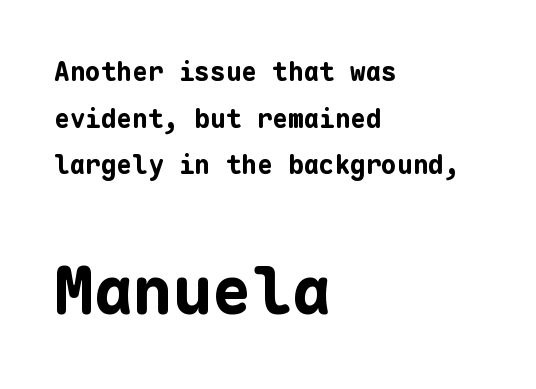
You could call the tracking neutral — neither tight nor loose. Is this a fixed-width face? Yes — each glyph sits in an identical cell. Nope, not italic — everything's standing straight. The rag falls on the right side of this text block. Descenders hang freely into open space. What kind of face is this? One without serifs — a sans.
